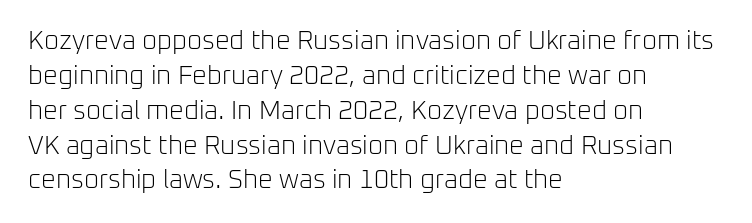
{"italic": "no", "bold": "no", "underline": "no", "align": "left", "line_spacing": "normal", "line_spacing_ratio": 1.34, "letter_spacing": "normal", "letter_spacing_em": 0.0, "glyph_px": 26}
